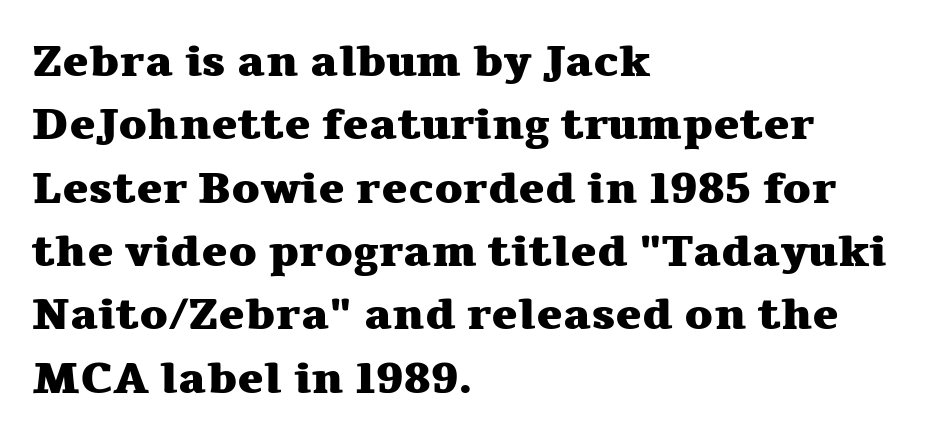
This rendering employs a face with finishing strokes, i.e., a serif. The lines are quadded left. You could not count columns in this text — the font is proportionally spaced. Bare-footed words on every line. The strokes are fattened all the way to bold. The space between consecutive lines is moderate.
